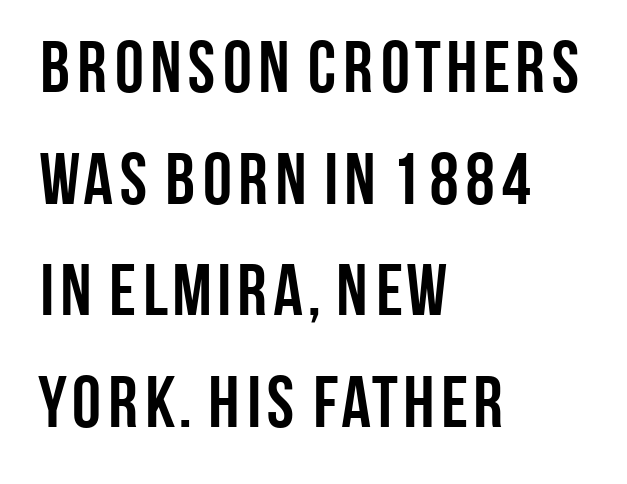
Q: Is the text bold? A: Yes.
Q: Is the text italic (slanted)? A: No, it is upright.
Q: Is the typeface a serif or a sans-serif typeface? A: Sans-serif.
Q: Is the text underlined? A: No.
Q: How is the paragraph aligned? A: Left-aligned.
Q: Is the spacing between letters normal or unusually wide? A: Normal.
Q: Is the spacing between lines tight, normal or loose? A: Normal.
Q: Width (condensed, normal, or wide)? A: Condensed.
Q: Stroke contrast? A: Low.
Q: x-height? A: Large.
Q: Monospaced? A: No.
